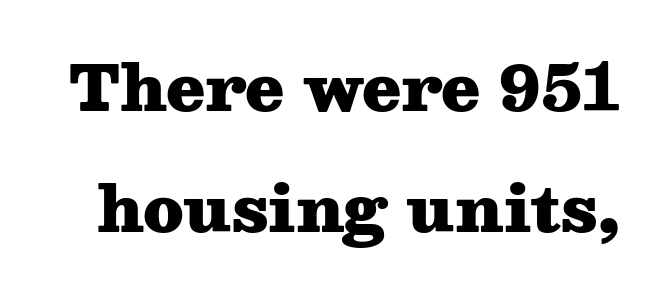
Q: Is the text bold? A: Yes.
Q: Is the text italic (slanted)? A: No, it is upright.
Q: Is the typeface a serif or a sans-serif typeface? A: Serif.
Q: Is the text underlined? A: No.
Q: Is the spacing between letters normal or unusually wide? A: Normal.
Q: Is the spacing between lines tight, normal or loose? A: Loose.
Q: Width (condensed, normal, or wide)? A: Wide.
Q: Stroke contrast? A: Medium.
Q: x-height? A: Medium.
Q: Monospaced? A: No.
